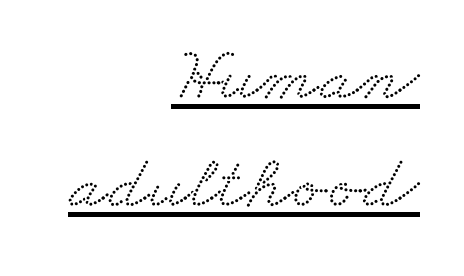
Stroke terminals: seriffed. In terms of leading, this rendering sits right in the middle. Students, note that the glyphs here touch the page at normal intervals. Where is the straight margin? On the right. The sample's only ornament is a line tracing under the words.
